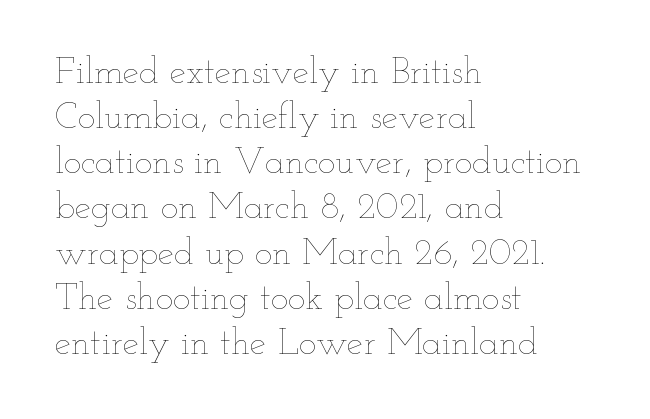
The image shows 37 px thin, wide type, upright; set left-aligned, line spacing 1.22x, normal letter spacing, not underlined; low stroke contrast and a small x-height.
